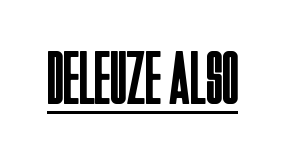
When letters stand straight like this, we call the style roman or upright. A light-to-regular cut is what we see here. These lines are rendered in a variable-pitch font. The characters display no serif detailing; their extremities are plain. The rendering uses the underline text-decoration.
